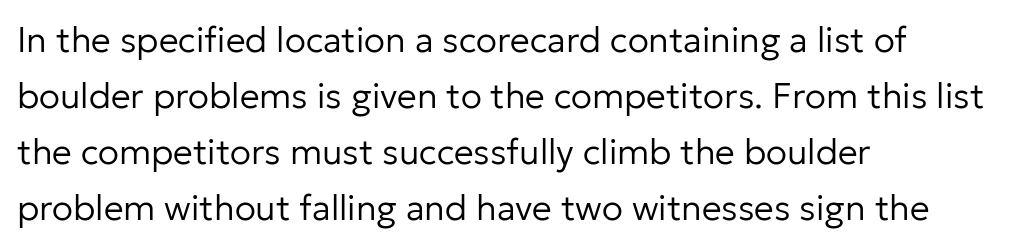
The image shows 35 px regular-weight sans-serif type, upright; set left-aligned, normal line spacing (1.6x), normal letter spacing, not underlined; low stroke contrast and a medium x-height.
